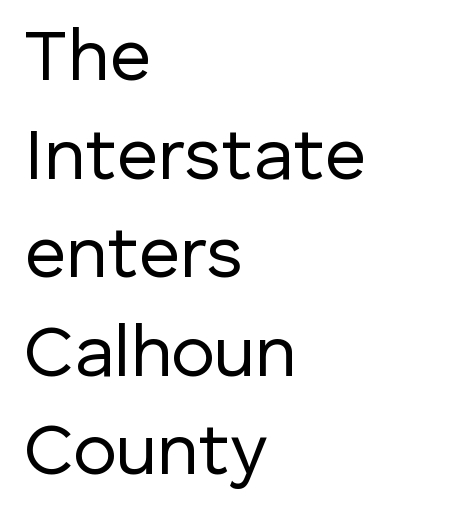
Q: Is the text bold? A: No.
Q: Is the text italic (slanted)? A: No, it is upright.
Q: Is the typeface a serif or a sans-serif typeface? A: Sans-serif.
Q: Is the text underlined? A: No.
Q: How is the paragraph aligned? A: Left-aligned.
Q: Is the spacing between letters normal or unusually wide? A: Normal.
Q: Is the spacing between lines tight, normal or loose? A: Normal.
Q: Width (condensed, normal, or wide)? A: Normal.
Q: Stroke contrast? A: Low.
Q: x-height? A: Medium.
Q: Monospaced? A: No.
